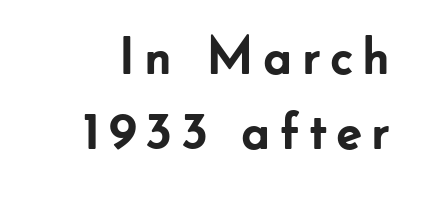
This sample has the flowing, uneven cadence of proportional lettering. How would I describe the line gaps? Plain and ordinary. The letters stand straight up with perfectly vertical stems. The specimen omits any rule beneath the text block's lines. Serifs: no, the terminals of the letterforms are clean. Strong, thick strokes mark this as bold type.
